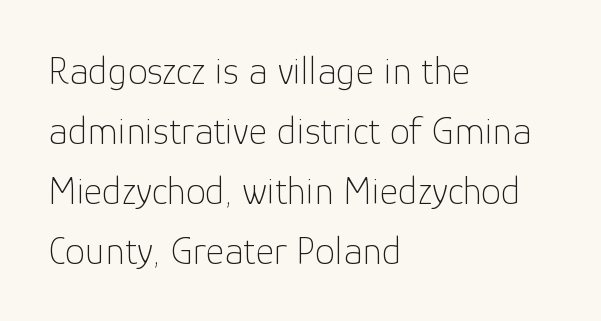
Q: Is the text bold? A: No.
Q: Is the text italic (slanted)? A: No, it is upright.
Q: Is the typeface a serif or a sans-serif typeface? A: Sans-serif.
Q: Is the text underlined? A: No.
Q: How is the paragraph aligned? A: Left-aligned.
Q: Is the spacing between letters normal or unusually wide? A: Normal.
Q: Is the spacing between lines tight, normal or loose? A: Normal.
Q: Width (condensed, normal, or wide)? A: Normal.
Q: Stroke contrast? A: Low.
Q: x-height? A: Medium.
Q: Monospaced? A: No.
